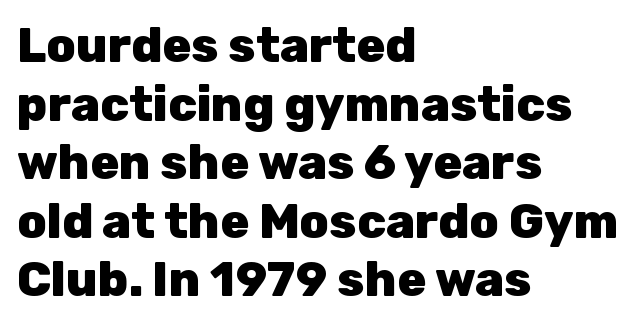
The image shows 48 px heavy sans-serif type, upright; set left-aligned, line spacing 1.22x, normal letter spacing, not underlined; low stroke contrast and a medium x-height.
